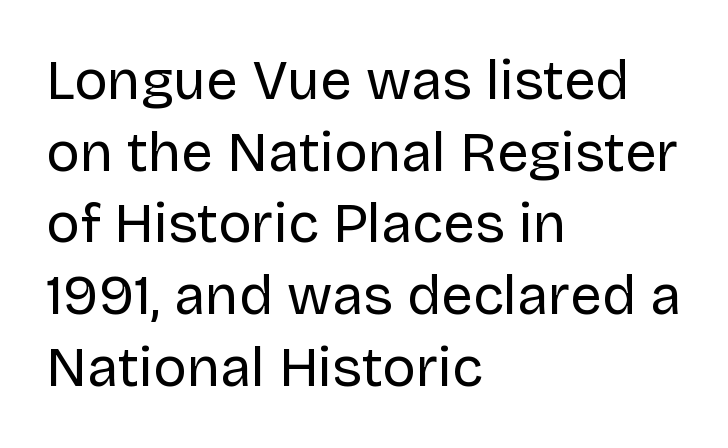
{"serif": "no", "italic": "no", "bold": "no", "weight": "regular", "width": "normal", "stroke_contrast": "low", "x_height": "large", "monospaced": "no", "underline": "no", "align": "left", "line_spacing": "normal", "line_spacing_ratio": 1.28, "letter_spacing": "normal", "letter_spacing_em": 0.0, "glyph_px": 56}
